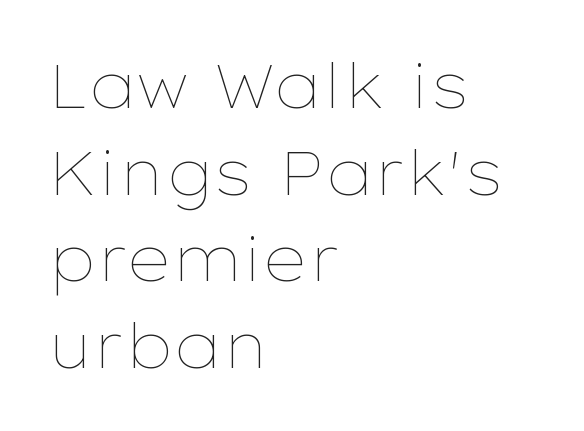
{"italic": "no", "bold": "no", "weight": "thin", "width": "wide", "stroke_contrast": "low", "x_height": "medium", "monospaced": "no", "underline": "no", "align": "left", "line_spacing": "normal", "line_spacing_ratio": 1.42, "letter_spacing": "normal", "letter_spacing_em": 0.0, "glyph_px": 61}
